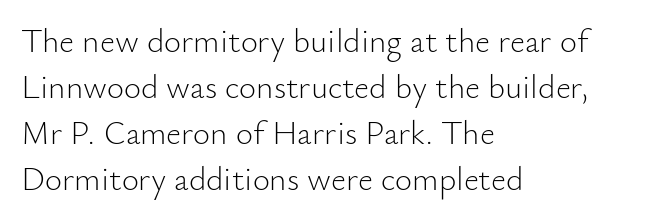
Each line starts at the same left margin while the right side varies. Is there much room between lines? A standard amount, neither cramped nor airy. The glyphs are unaccompanied by any horizontal stroke below them. Spacing between characters is what you'd get straight out of the box.
